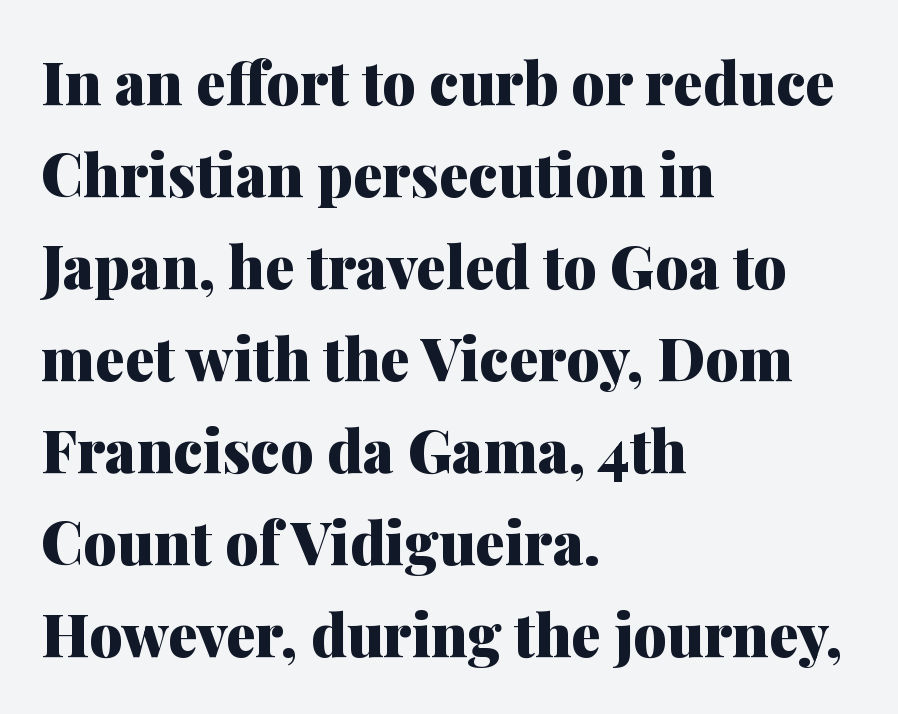
Q: Is the text bold? A: Yes.
Q: Is the text italic (slanted)? A: No, it is upright.
Q: Is the typeface a serif or a sans-serif typeface? A: Serif.
Q: Is the text underlined? A: No.
Q: How is the paragraph aligned? A: Left-aligned.
Q: Is the spacing between letters normal or unusually wide? A: Normal.
Q: Is the spacing between lines tight, normal or loose? A: Normal.
Q: Width (condensed, normal, or wide)? A: Normal.
Q: Stroke contrast? A: Medium.
Q: x-height? A: Medium.
Q: Monospaced? A: No.
